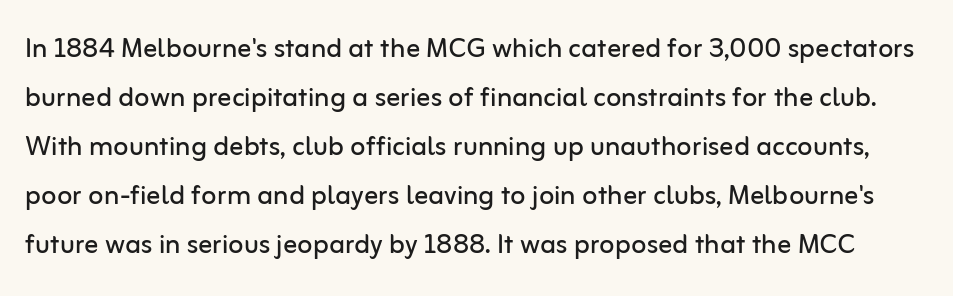
Q: Is the text bold? A: No.
Q: Is the text italic (slanted)? A: No, it is upright.
Q: Is the typeface a serif or a sans-serif typeface? A: Sans-serif.
Q: Is the text underlined? A: No.
Q: Is the spacing between letters normal or unusually wide? A: Normal.
Q: Is the spacing between lines tight, normal or loose? A: Normal.
Q: Width (condensed, normal, or wide)? A: Normal.
Q: Stroke contrast? A: Low.
Q: x-height? A: Medium.
Q: Monospaced? A: No.
